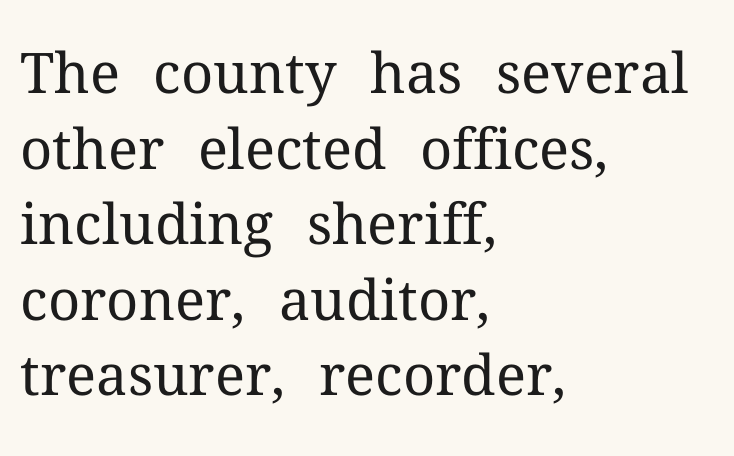
Teacher's note: observe the even left margin — that is flush-left alignment. Observe the serifs anchoring each vertical stroke in this sample. Stems and bowls with no extra thickness — not bold. The passage shown stacks its lines at a standard gap.
